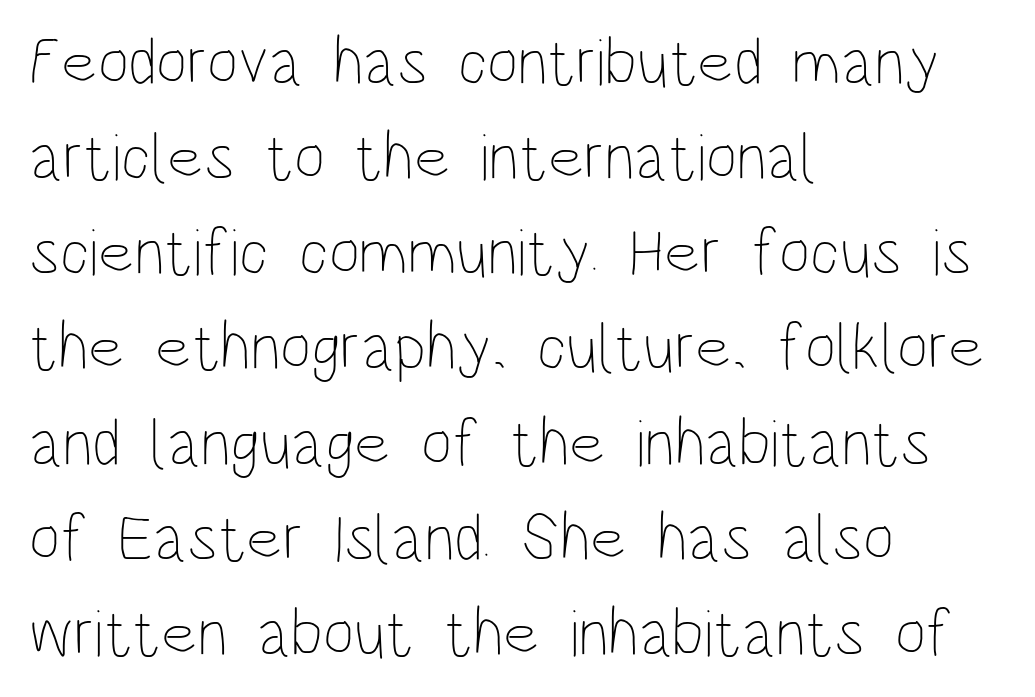
The line texture is even and compact thanks to regular tracking. These lines are rendered in a variable-pitch font. Is there much room between lines? A standard amount, neither cramped nor airy. Any mark beneath the type? The region is blank.
